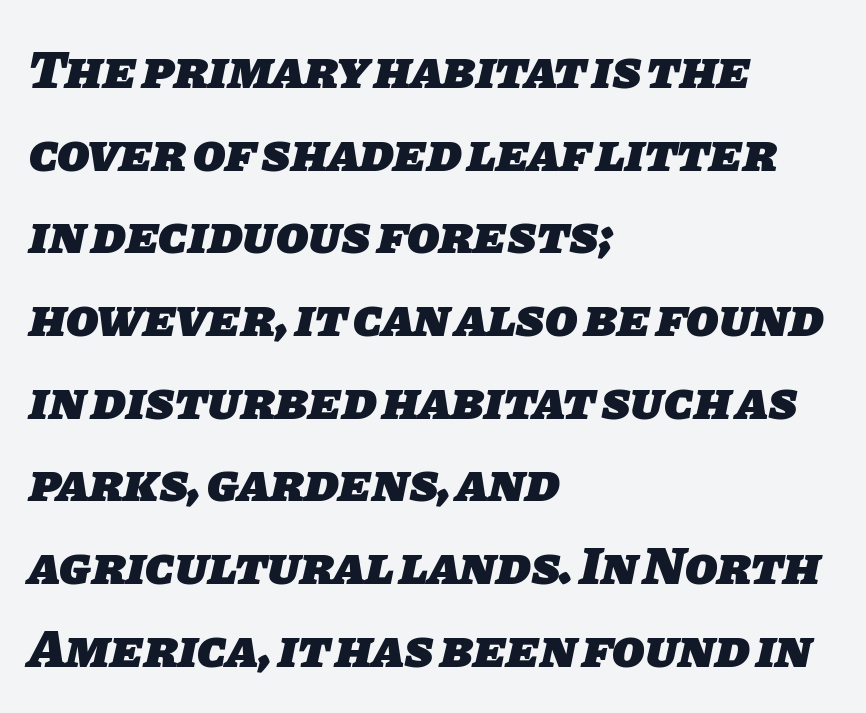
The image shows 53 px heavy type; set left-aligned, normal line spacing (1.56x), normal letter spacing, not underlined; low stroke contrast and a large x-height.
